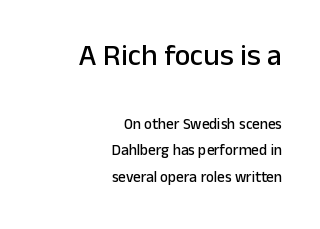
Unlike italic type, these characters show no tilt at all. Caption: upper text group enlarged, lower text group reduced. Nothing sits at the stroke ends, so this counts as sans-serif. Varying glyph widths throughout — classic text-font behaviour. Default kerning and tracking; the words read as compact shapes.
